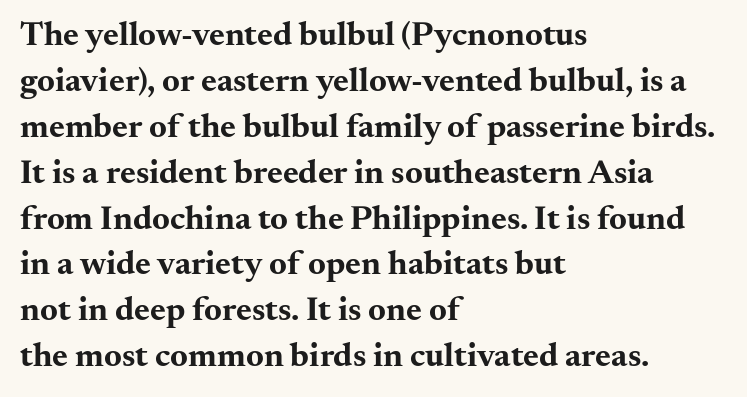
The image shows 34 px bold, wide serif type, upright; set left-aligned, normal line spacing (1.35x), normal letter spacing, not underlined; medium stroke contrast and a small x-height.
